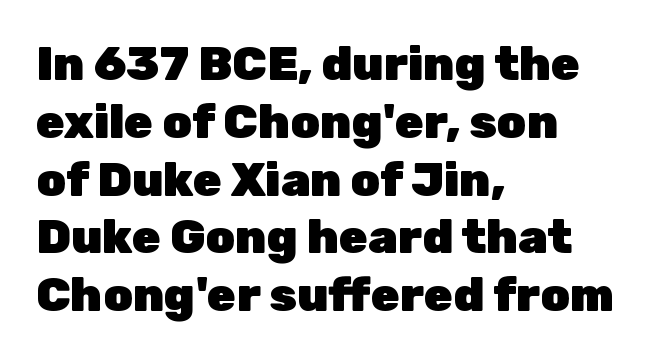
Q: Is the text bold? A: Yes.
Q: Is the text italic (slanted)? A: No, it is upright.
Q: Is the typeface a serif or a sans-serif typeface? A: Sans-serif.
Q: Is the text underlined? A: No.
Q: How is the paragraph aligned? A: Left-aligned.
Q: Is the spacing between letters normal or unusually wide? A: Normal.
Q: Width (condensed, normal, or wide)? A: Normal.
Q: Stroke contrast? A: Low.
Q: x-height? A: Medium.
Q: Monospaced? A: No.
